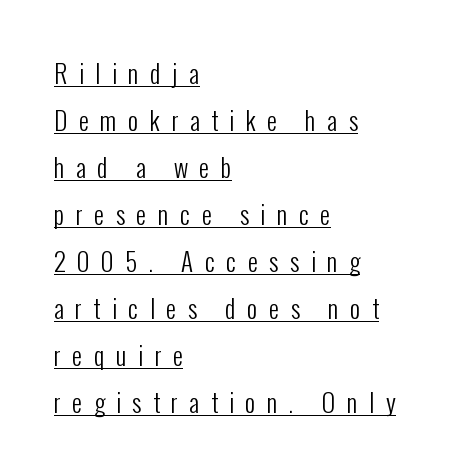
{"italic": "no", "bold": "no", "underline": "yes", "align": "left", "line_spacing_ratio": 1.88, "letter_spacing": "wide", "letter_spacing_em": 0.46, "glyph_px": 25}
